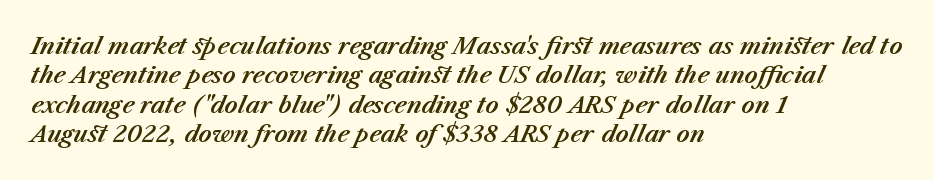
Q: Is the text italic (slanted)? A: Yes, it leans right by about 23 degrees.
Q: Is the text underlined? A: No.
Q: How is the paragraph aligned? A: Left-aligned.
Q: Is the spacing between letters normal or unusually wide? A: Normal.
Q: Is the spacing between lines tight, normal or loose? A: Normal.
